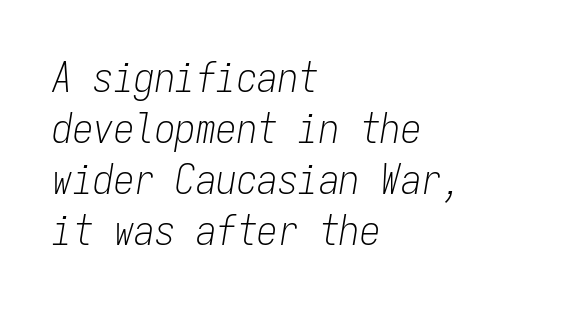
Q: Is the text bold? A: No.
Q: Is the text italic (slanted)? A: Yes, it leans right by about 9 degrees.
Q: Is the text underlined? A: No.
Q: How is the paragraph aligned? A: Left-aligned.
Q: Is the spacing between letters normal or unusually wide? A: Normal.
Q: Width (condensed, normal, or wide)? A: Condensed.
Q: Stroke contrast? A: Low.
Q: x-height? A: Medium.
Q: Monospaced? A: Yes.
